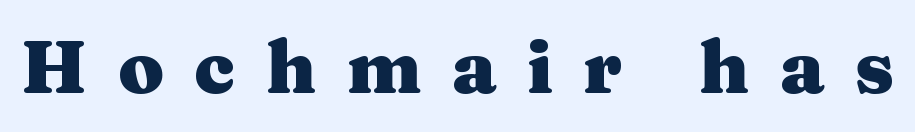
Q: Is the text bold? A: Yes.
Q: Is the text italic (slanted)? A: No, it is upright.
Q: Is the typeface a serif or a sans-serif typeface? A: Serif.
Q: Is the text underlined? A: No.
Q: Is the spacing between letters normal or unusually wide? A: Unusually wide.
Q: Width (condensed, normal, or wide)? A: Wide.
Q: Stroke contrast? A: Medium.
Q: x-height? A: Medium.
Q: Monospaced? A: No.
